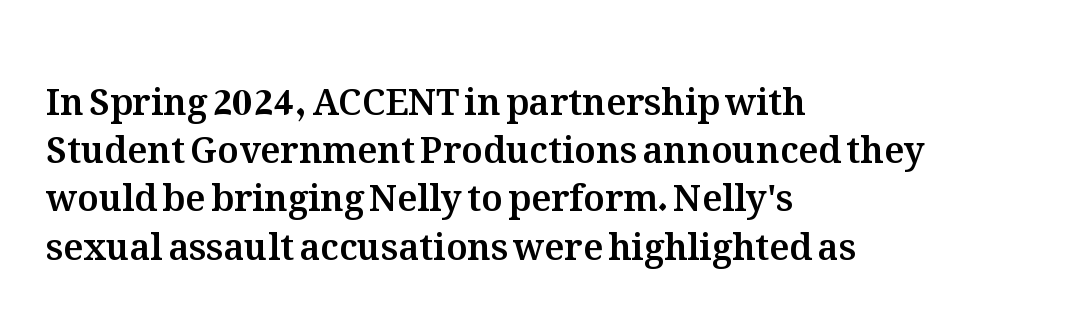
{"italic": "no", "width": "normal", "stroke_contrast": "medium", "x_height": "medium", "monospaced": "no", "underline": "no", "align": "left", "line_spacing": "normal", "line_spacing_ratio": 1.34, "letter_spacing": "normal", "letter_spacing_em": 0.0, "glyph_px": 36}
